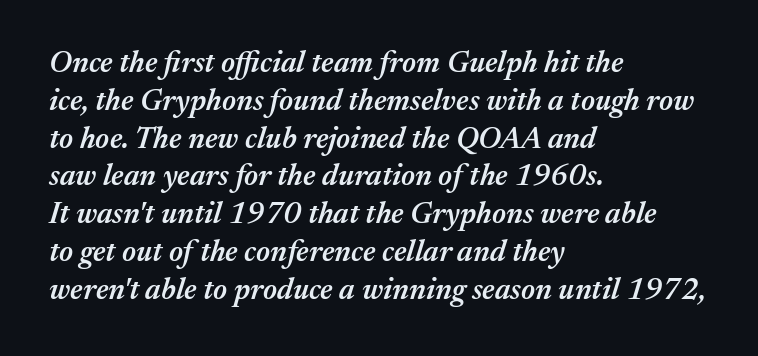
The image shows 30 px semibold type, italic (leaning right); set left-aligned, normal line spacing (1.26x), normal letter spacing, not underlined; medium stroke contrast and a medium x-height.
